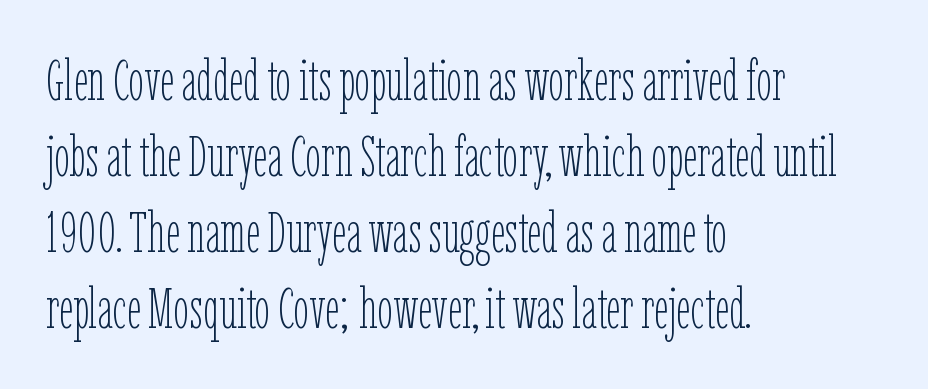
The image shows 56 px thin, condensed type, upright; set left-aligned, normal line spacing (1.36x), normal letter spacing, not underlined; low stroke contrast and a medium x-height.
